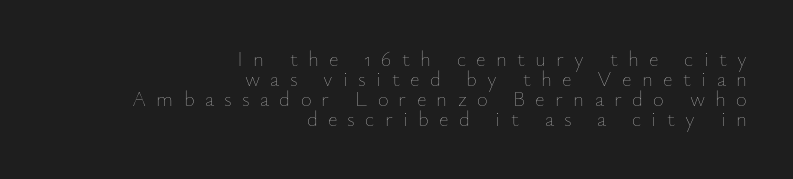
Rule under the text: the space is simply empty. In terms of posture, this sample is upright. This sample is right-justified, so line beginnings fall wherever the words allow. A typesetter would call this leading minimal, almost set solid. No extra ink here — the face is not bold. There is plenty of visible air inserted between adjacent glyphs.
